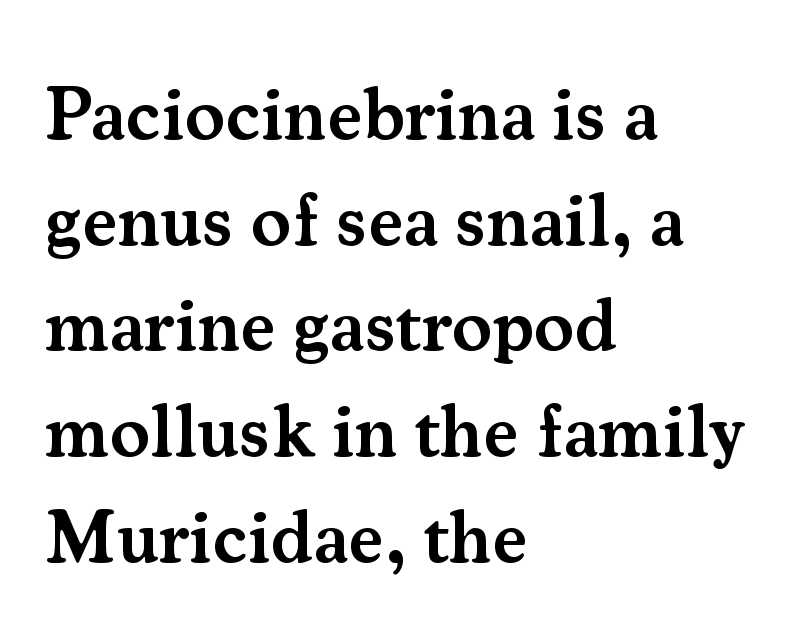
The image shows 75 px semibold serif type, upright; set left-aligned, normal line spacing (1.41x), normal letter spacing, not underlined; medium stroke contrast and a small x-height.
